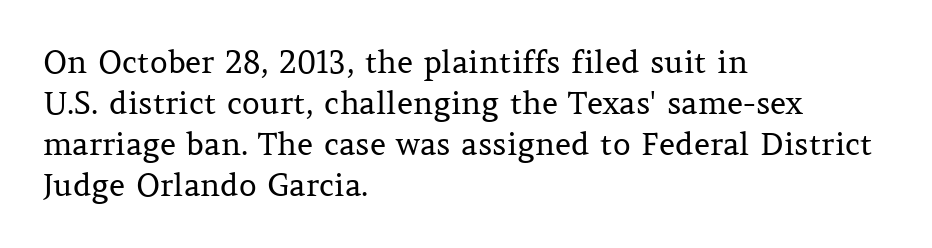
The baseline area is clear. Looks like regular typesetting: each glyph gets only the width it needs. These lines are set flush left with a ragged right edge. Stroke thickness stays within the range of a standard reading face or lighter. Leading matches the norm, producing a regular column.
